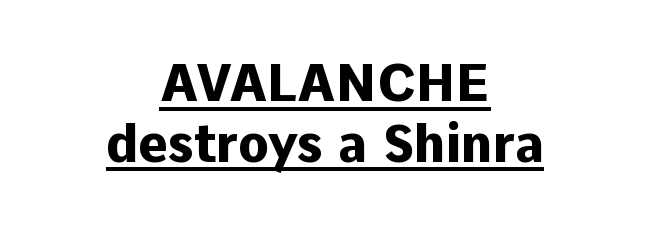
Q: Is the text bold? A: Yes.
Q: Is the text italic (slanted)? A: No, it is upright.
Q: Is the typeface a serif or a sans-serif typeface? A: Sans-serif.
Q: Is the text underlined? A: Yes.
Q: How is the paragraph aligned? A: Centered.
Q: Is the spacing between letters normal or unusually wide? A: Normal.
Q: Width (condensed, normal, or wide)? A: Normal.
Q: Stroke contrast? A: Low.
Q: x-height? A: Medium.
Q: Monospaced? A: No.
